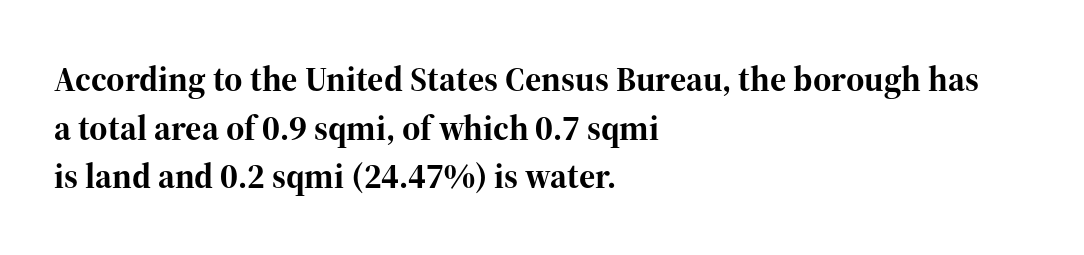
Normally led — the rows are evenly, conventionally spaced. The face used here is proportionally spaced, like ordinary book or web type. Line starts are locked; line ends wander. The glyphs are unaccompanied by any horizontal stroke below them. Every letter is thick-stroked: bold, no question. Does the lettering tilt? It doesn't — this is upright.
